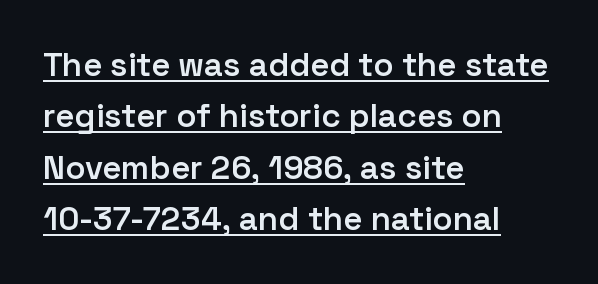
{"serif": "no", "italic": "no", "bold": "semi", "weight": "semibold", "width": "normal", "stroke_contrast": "low", "x_height": "medium", "monospaced": "no", "underline": "yes", "align": "left", "line_spacing": "normal", "line_spacing_ratio": 1.56, "letter_spacing": "normal", "letter_spacing_em": 0.0, "glyph_px": 33}
